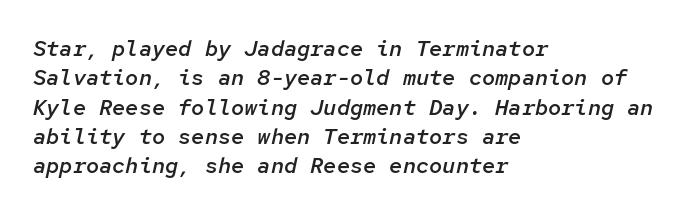
Q: Is the text bold? A: Semi-bold.
Q: Is the text italic (slanted)? A: Yes, it leans right by about 12 degrees.
Q: Is the text underlined? A: No.
Q: How is the paragraph aligned? A: Left-aligned.
Q: Is the spacing between letters normal or unusually wide? A: Normal.
Q: Is the spacing between lines tight, normal or loose? A: Normal.
